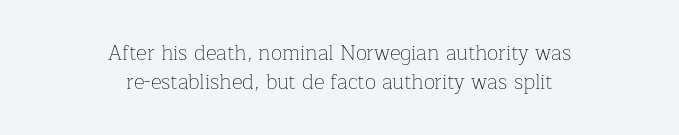
Quick note: not italic, upright. Between one letter and the next there's only the usual sliver of space. No extra ink here — the face is not bold. How would I describe the line gaps? Plain and ordinary. The rendering positions every line midway between the sides. Descenders hang freely into open space.
